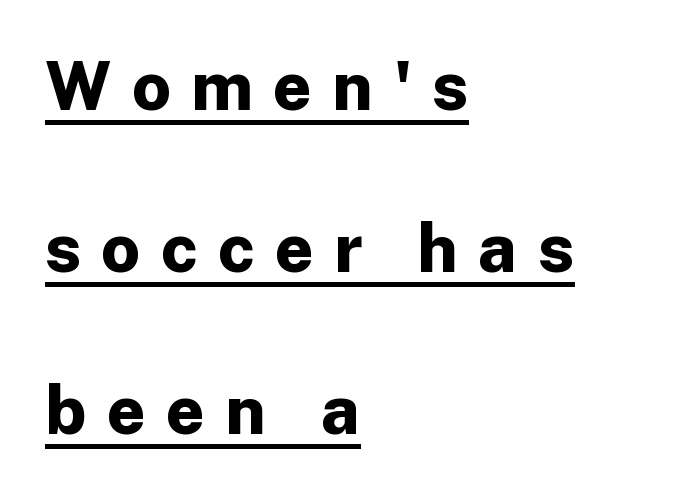
Q: Is the text bold? A: Yes.
Q: Is the text italic (slanted)? A: No, it is upright.
Q: Is the typeface a serif or a sans-serif typeface? A: Sans-serif.
Q: Is the text underlined? A: Yes.
Q: How is the paragraph aligned? A: Left-aligned.
Q: Is the spacing between letters normal or unusually wide? A: Unusually wide.
Q: Is the spacing between lines tight, normal or loose? A: Loose.
Q: Width (condensed, normal, or wide)? A: Normal.
Q: Stroke contrast? A: Low.
Q: x-height? A: Medium.
Q: Monospaced? A: No.
